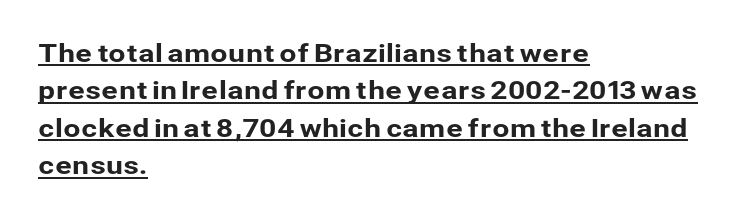
Q: Is the text italic (slanted)? A: No, it is upright.
Q: Is the text underlined? A: Yes.
Q: How is the paragraph aligned? A: Left-aligned.
Q: Is the spacing between letters normal or unusually wide? A: Normal.
Q: Is the spacing between lines tight, normal or loose? A: Normal.
